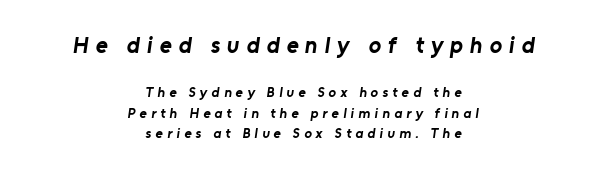
{"bold": "yes", "underline": "no", "align": "center", "line_spacing": "normal", "line_spacing_ratio": 1.47, "letter_spacing": "wide", "letter_spacing_em": 0.3, "larger_block": "first", "size_ratio": 1.64, "glyph_px": 23}
